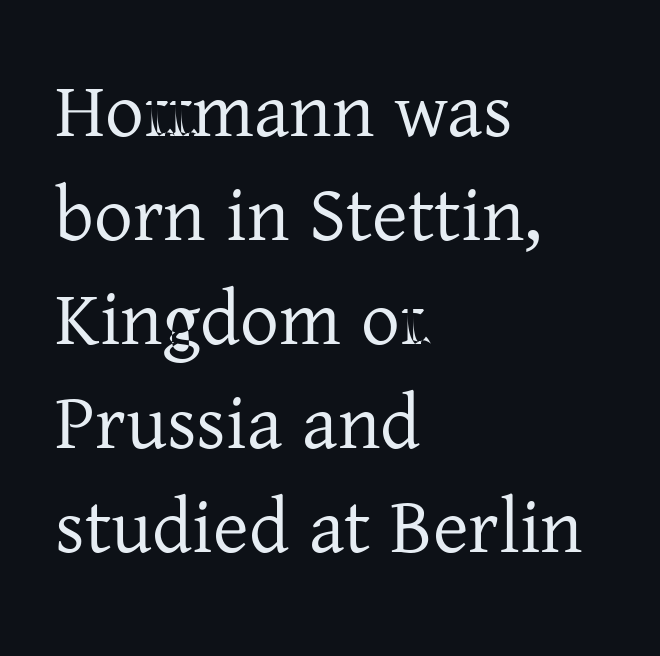
The image shows 77 px regular-weight serif type, upright; set left-aligned, normal line spacing (1.35x), normal letter spacing, not underlined; low stroke contrast and a medium x-height.
